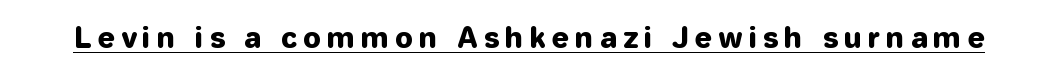
{"serif": "no", "italic": "no", "width": "normal", "stroke_contrast": "low", "x_height": "medium", "monospaced": "no", "underline": "yes", "letter_spacing": "wide", "letter_spacing_em": 0.24, "glyph_px": 28}
